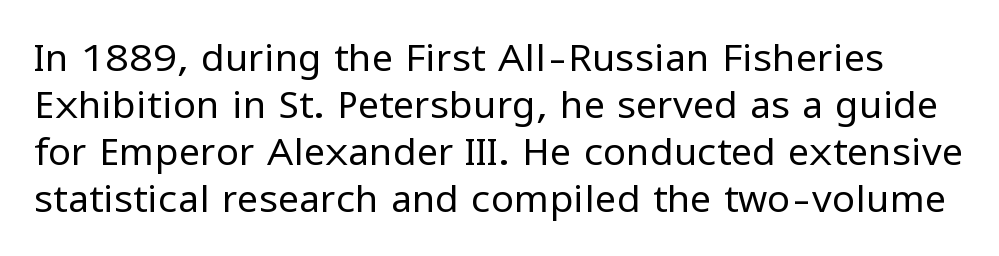
{"serif": "no", "italic": "no", "bold": "no", "weight": "regular", "width": "normal", "stroke_contrast": "low", "x_height": "medium", "monospaced": "no", "underline": "no", "line_spacing_ratio": 1.24, "letter_spacing": "normal", "letter_spacing_em": 0.0, "glyph_px": 38}
